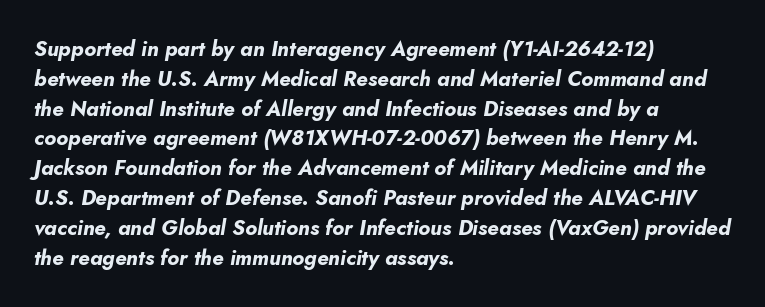
Q: Is the text bold? A: Yes.
Q: Is the text italic (slanted)? A: Yes, it leans right by about 10 degrees.
Q: Is the text underlined? A: No.
Q: How is the paragraph aligned? A: Left-aligned.
Q: Is the spacing between letters normal or unusually wide? A: Normal.
Q: Is the spacing between lines tight, normal or loose? A: Normal.
